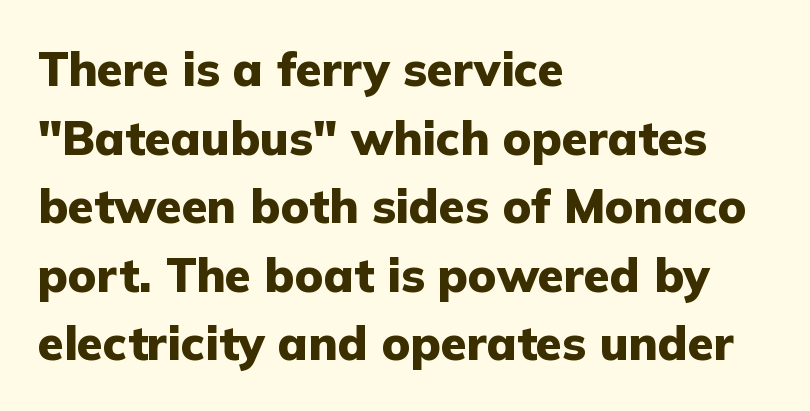
{"serif": "no", "italic": "no", "bold": "yes", "weight": "heavy", "width": "normal", "stroke_contrast": "low", "x_height": "medium", "monospaced": "no", "underline": "no", "align": "left", "line_spacing": "normal", "line_spacing_ratio": 1.46, "letter_spacing": "normal", "letter_spacing_em": 0.0, "glyph_px": 47}
